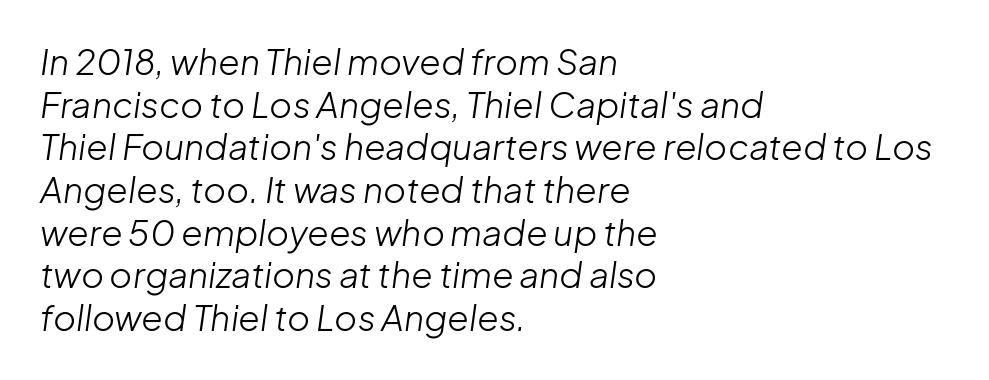
The passage shown is not bold in any degree. Every row of glyphs begins at an identical x-position on the left. Caption: standard tracking, unaltered. The foot of each line stays bare and open. Designer's note — italics engaged. Proportional: the letters do not fall into vertical columns.
